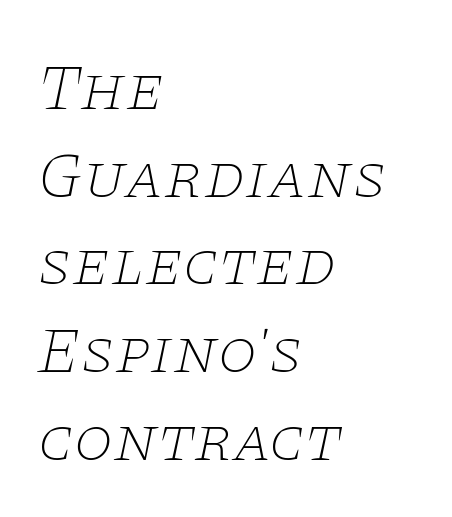
{"serif": "yes", "italic": "yes", "lean": "right", "slant_degrees": 11, "bold": "no", "weight": "thin", "width": "wide", "stroke_contrast": "low", "x_height": "large", "monospaced": "no", "underline": "no", "align": "left", "line_spacing": "normal", "line_spacing_ratio": 1.37, "letter_spacing": "normal", "letter_spacing_em": 0.0, "glyph_px": 64}
